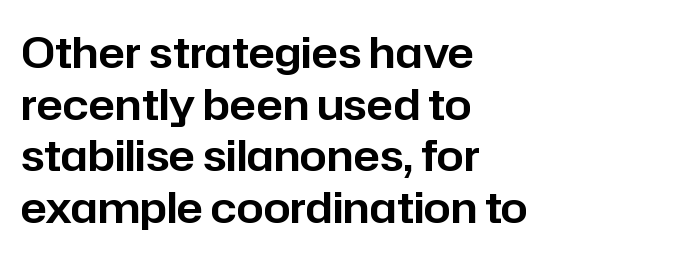
Casual observation: everything's shoved over to the left. The passage shown is typed in a proportional face where columns would drift. Any mark beneath the type? The region is blank. Type style note: lacks serifs. Posture: upright roman.
